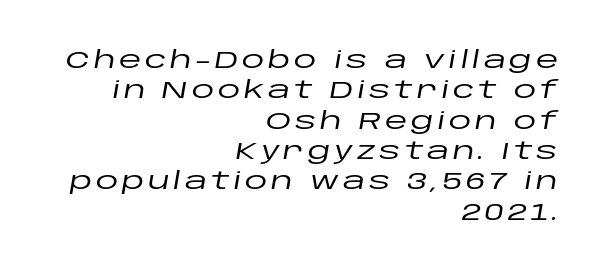
{"italic": "yes", "lean": "right", "slant_degrees": 10, "underline": "no", "align": "right", "line_spacing": "normal", "line_spacing_ratio": 1.32, "glyph_px": 23}
